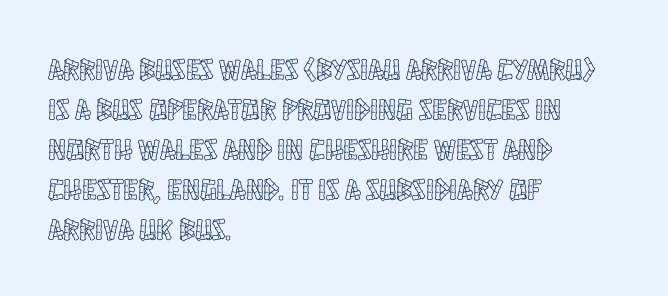
The image shows 30 px condensed type, upright; set left-aligned, normal line spacing (1.33x), normal letter spacing, not underlined; a large x-height.
